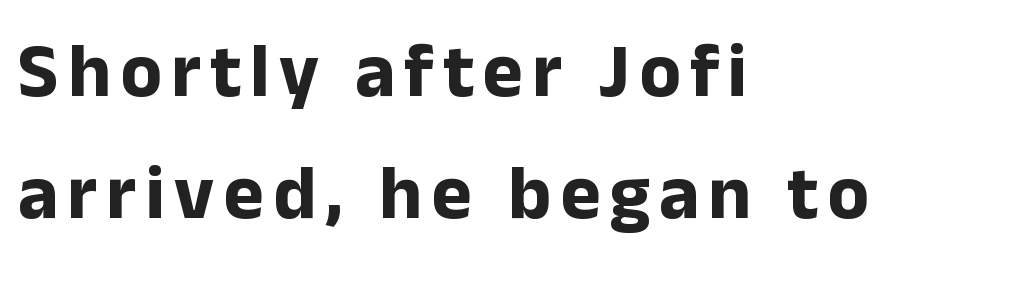
Upright lettering throughout. You could not count columns in this text — the font is proportionally spaced. Students, observe: this is what conventionally led text looks like. A dark, heavy texture on the line: the type is bold. Horizontally, the lines are justified to the leading edge only.
